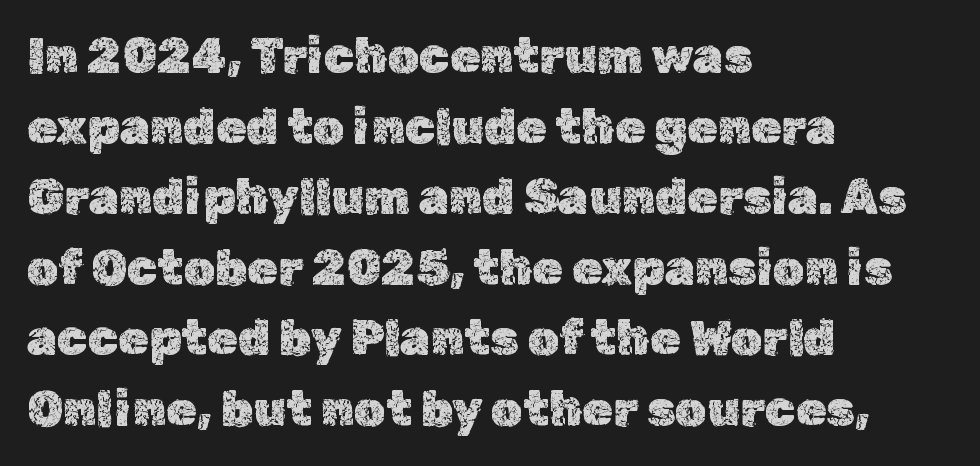
The image shows 49 px text type, upright; set left-aligned, normal line spacing (1.44x), normal letter spacing, not underlined; a medium x-height.
